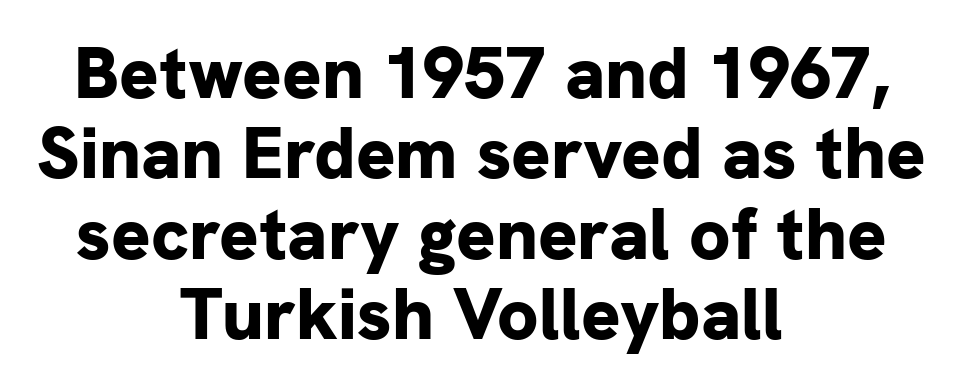
Q: Is the text bold? A: Yes.
Q: Is the text italic (slanted)? A: No, it is upright.
Q: Is the typeface a serif or a sans-serif typeface? A: Sans-serif.
Q: Is the text underlined? A: No.
Q: How is the paragraph aligned? A: Centered.
Q: Is the spacing between letters normal or unusually wide? A: Normal.
Q: Is the spacing between lines tight, normal or loose? A: Tight.
Q: Width (condensed, normal, or wide)? A: Normal.
Q: Stroke contrast? A: Low.
Q: x-height? A: Medium.
Q: Monospaced? A: No.
